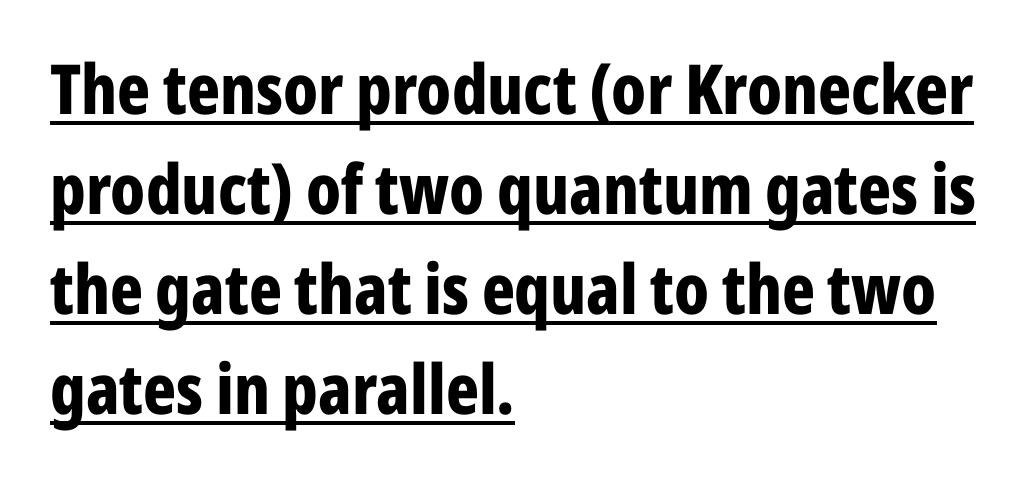
{"serif": "no", "italic": "no", "bold": "yes", "weight": "bold", "width": "condensed", "stroke_contrast": "low", "x_height": "medium", "monospaced": "no", "underline": "yes", "align": "left", "line_spacing": "normal", "line_spacing_ratio": 1.45, "letter_spacing": "normal", "letter_spacing_em": 0.0, "glyph_px": 69}
